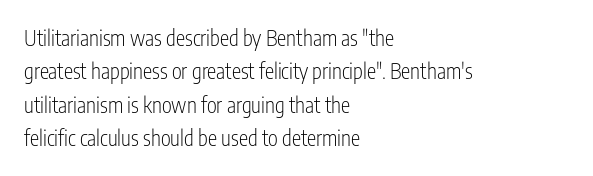
The image shows 21 px text type, upright; set left-aligned, normal line spacing (1.59x), normal letter spacing, not underlined.
